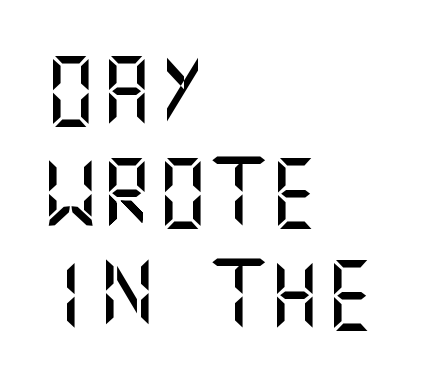
Short note: letters normally spaced. Horizontal alignment here is leftward, the default for most running prose. The specimen reads as upright at a glance. Underlining? Definitely not there.
